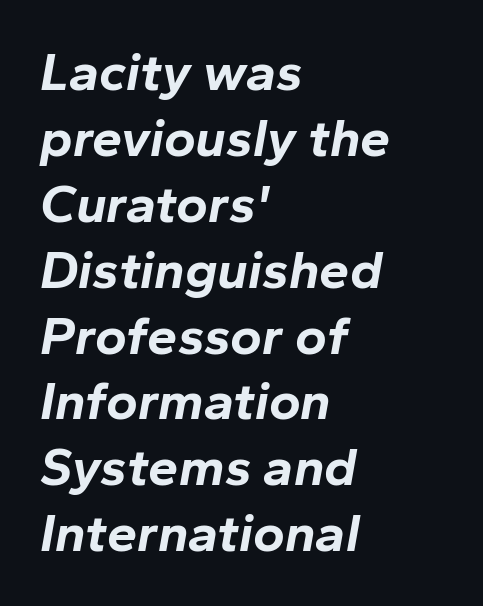
How are the letters spaced? Ordinarily, with no added tracking. Typesetter's note: full bold, strokes at maximum text heaviness. The lettering tilts uniformly, giving the passage an italic look. A clean baseline with only descenders dipping below it. Line starts are locked; line ends wander. The rendering uses natural spacing where letterforms have individual widths.
